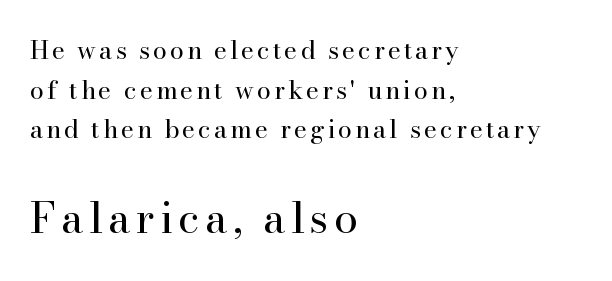
Q: Is the text bold? A: No.
Q: Is the text italic (slanted)? A: No, it is upright.
Q: Is the typeface a serif or a sans-serif typeface? A: Serif.
Q: Is the text underlined? A: No.
Q: How is the paragraph aligned? A: Left-aligned.
Q: Is the spacing between lines tight, normal or loose? A: Normal.
Q: Which block of text is set in a larger size, the first (top) or the second (bottom)? A: The second (bottom) one.
Q: Width (condensed, normal, or wide)? A: Normal.
Q: Stroke contrast? A: High.
Q: x-height? A: Small.
Q: Monospaced? A: No.
